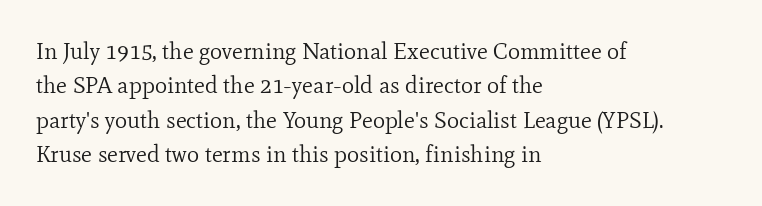
Observe the ordinary spacing: letters are neighbours, not strangers. Only glyphs here, with clear space below each row. Honestly, the row spacing looks completely unremarkable. No letter is thick-stroked: the sample isn't bold.
